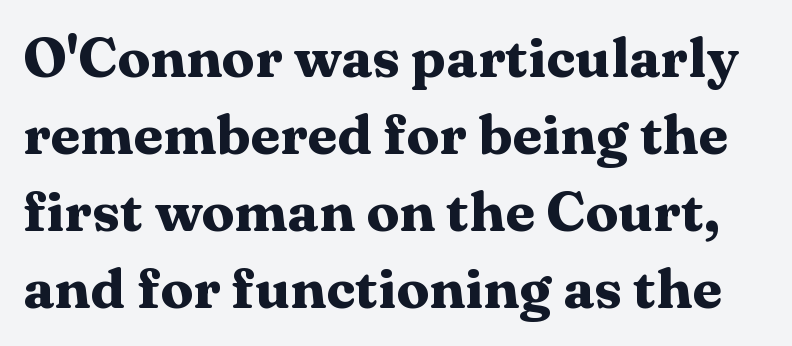
Q: Is the text bold? A: Yes.
Q: Is the text italic (slanted)? A: No, it is upright.
Q: Is the typeface a serif or a sans-serif typeface? A: Serif.
Q: Is the text underlined? A: No.
Q: Is the spacing between letters normal or unusually wide? A: Normal.
Q: Is the spacing between lines tight, normal or loose? A: Normal.
Q: Width (condensed, normal, or wide)? A: Wide.
Q: Stroke contrast? A: Medium.
Q: x-height? A: Medium.
Q: Monospaced? A: No.
